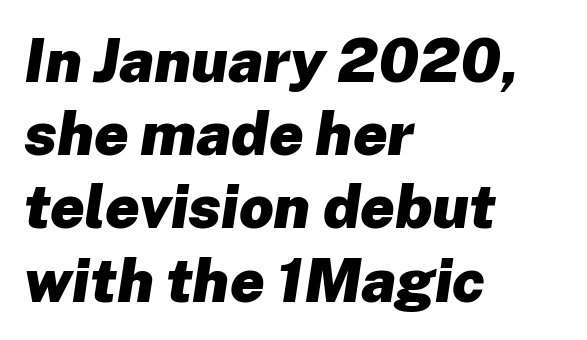
{"italic": "yes", "lean": "right", "slant_degrees": 8, "bold": "yes", "weight": "heavy", "width": "normal", "stroke_contrast": "low", "x_height": "medium", "monospaced": "no", "underline": "no", "align": "left", "line_spacing_ratio": 1.2, "letter_spacing": "normal", "letter_spacing_em": 0.0, "glyph_px": 61}
